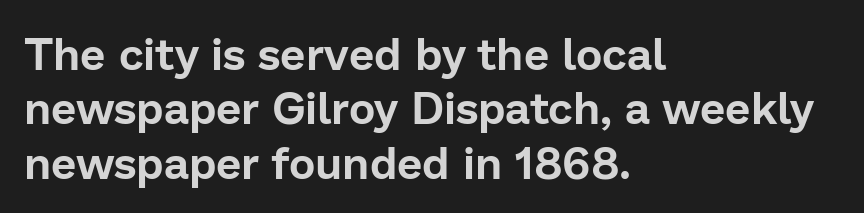
Q: Is the text italic (slanted)? A: No, it is upright.
Q: Is the typeface a serif or a sans-serif typeface? A: Sans-serif.
Q: Is the text underlined? A: No.
Q: How is the paragraph aligned? A: Left-aligned.
Q: Is the spacing between letters normal or unusually wide? A: Normal.
Q: Width (condensed, normal, or wide)? A: Normal.
Q: Stroke contrast? A: Low.
Q: x-height? A: Medium.
Q: Monospaced? A: No.
